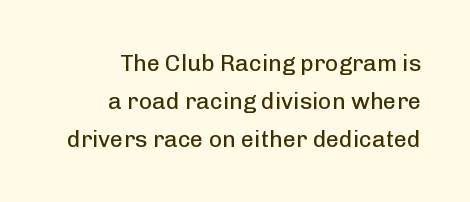
Q: Is the text bold? A: No.
Q: Is the text italic (slanted)? A: No, it is upright.
Q: Is the text underlined? A: No.
Q: How is the paragraph aligned? A: Right-aligned.
Q: Is the spacing between letters normal or unusually wide? A: Normal.
Q: Is the spacing between lines tight, normal or loose? A: Normal.
